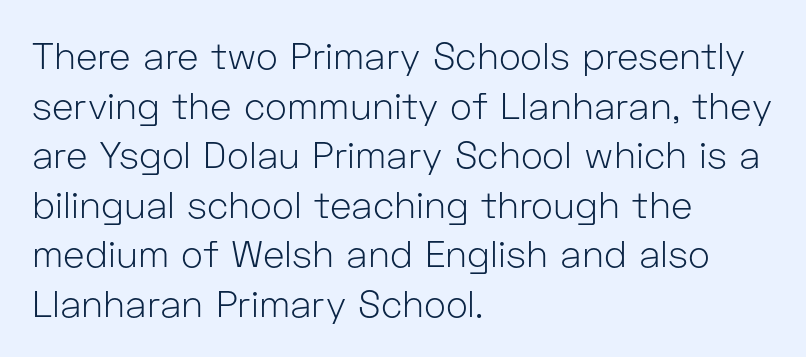
Serifs: no, the terminals of the letterforms are clean. If you drew a line through each stem, it would be perfectly vertical. Each line starts at the same left margin while the right side varies. Successive baselines arrive at the customary interval. The passage shown is typed in a proportional face where columns would drift. Between one letter and the next there's only the usual sliver of space.
